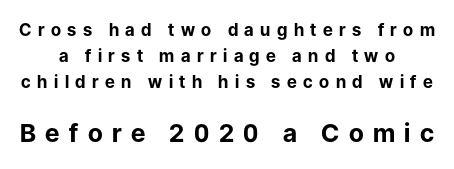
The image shows 25 px bold type, upright; set centered, normal line spacing (1.53x), unusually wide letter spacing (+0.38 em), not underlined; the second (bottom) block is 1.47x larger.
